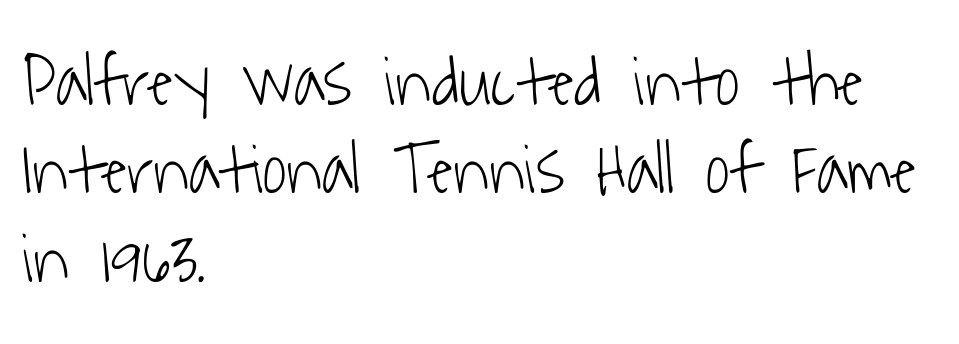
Glance below the letters and you will spot only blank space. The typeface has the unassuming heft of standard copy or less. Does the copy run flush right? No — it runs flush left. Here the designer chose a conventional face with non-uniform glyph widths.
